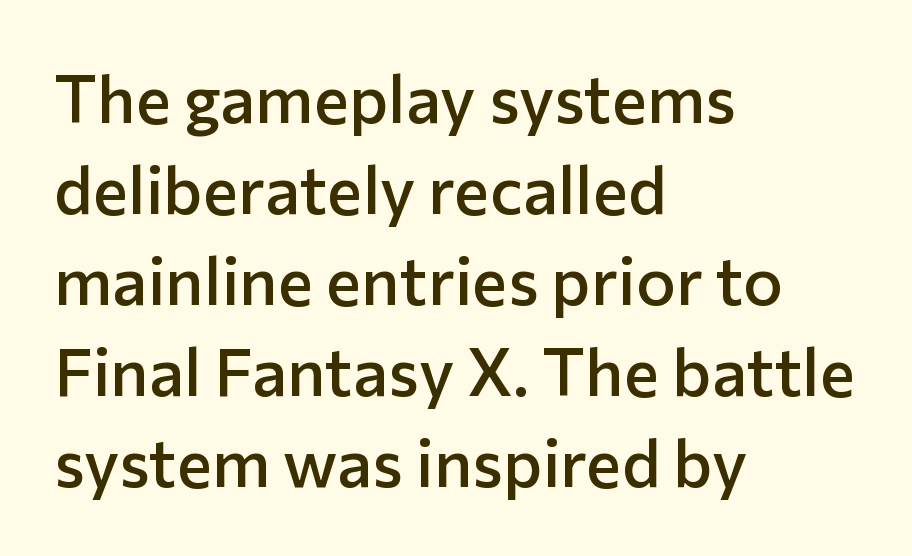
Q: Is the text bold? A: Semi-bold.
Q: Is the text italic (slanted)? A: No, it is upright.
Q: Is the typeface a serif or a sans-serif typeface? A: Sans-serif.
Q: Is the text underlined? A: No.
Q: How is the paragraph aligned? A: Left-aligned.
Q: Is the spacing between letters normal or unusually wide? A: Normal.
Q: Is the spacing between lines tight, normal or loose? A: Normal.
Q: Width (condensed, normal, or wide)? A: Normal.
Q: Stroke contrast? A: Low.
Q: x-height? A: Medium.
Q: Monospaced? A: No.
